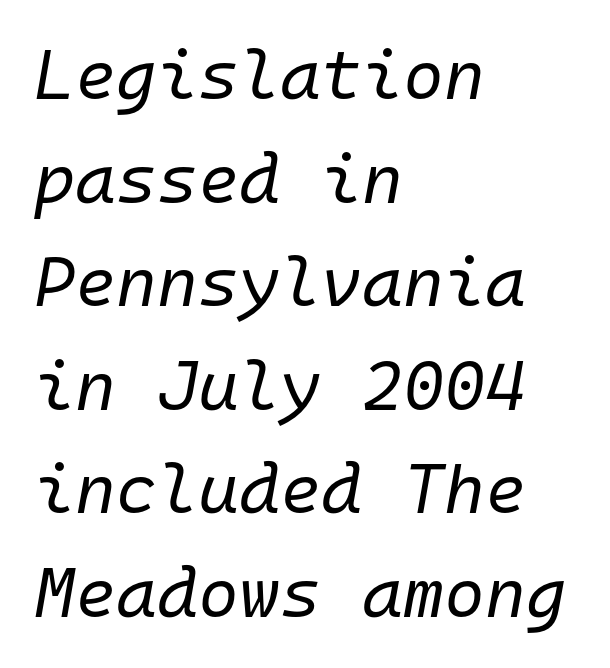
Q: Is the text bold? A: No.
Q: Is the text italic (slanted)? A: Yes, it leans right by about 10 degrees.
Q: Is the text underlined? A: No.
Q: How is the paragraph aligned? A: Left-aligned.
Q: Is the spacing between letters normal or unusually wide? A: Normal.
Q: Is the spacing between lines tight, normal or loose? A: Normal.
Q: Width (condensed, normal, or wide)? A: Normal.
Q: Stroke contrast? A: Low.
Q: x-height? A: Medium.
Q: Monospaced? A: Yes.
